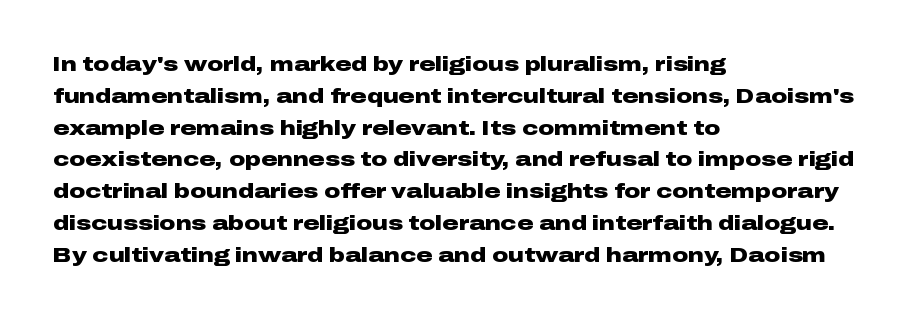
Upright lettering throughout. The foot of each line stays bare and open. Line spacing here is normal. The letters sit at their default tracking, neither squeezed nor spread. The setting favours the left margin, as ordinary paragraphs usually do. These words are printed bold, with thick strokes throughout.
